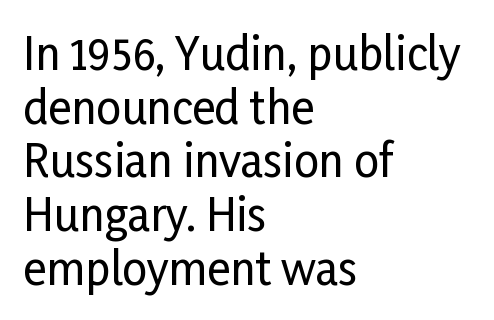
{"serif": "no", "italic": "no", "width": "condensed", "stroke_contrast": "low", "x_height": "medium", "monospaced": "no", "underline": "no", "align": "left", "line_spacing_ratio": 1.22, "letter_spacing": "normal", "letter_spacing_em": 0.0, "glyph_px": 44}
